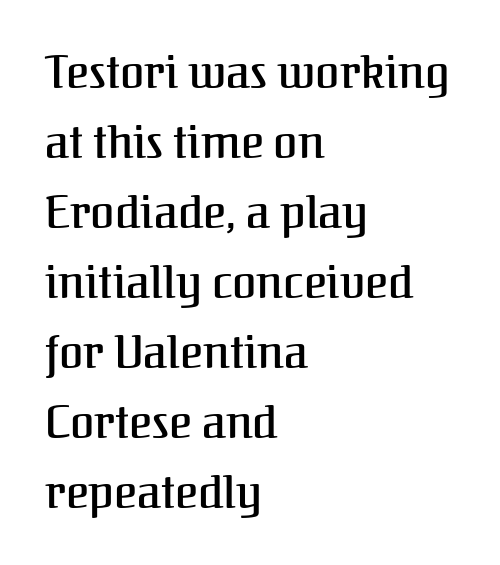
{"serif": "yes", "italic": "no", "width": "normal", "stroke_contrast": "medium", "x_height": "medium", "monospaced": "no", "underline": "no", "align": "left", "line_spacing": "normal", "line_spacing_ratio": 1.59, "letter_spacing": "normal", "letter_spacing_em": 0.0, "glyph_px": 44}
